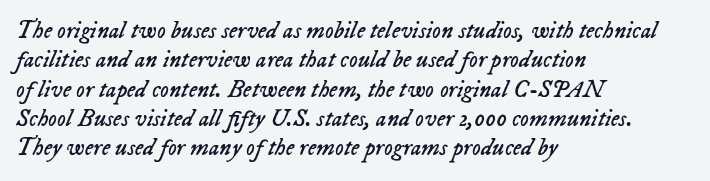
The face used here has a pronounced slope to its letters. The compositor pushed each line to the left boundary. Tracking value appears to be zero — textbook default spacing. Stems here are at most as thick as an everyday book face. A bare baseline throughout the passage.
